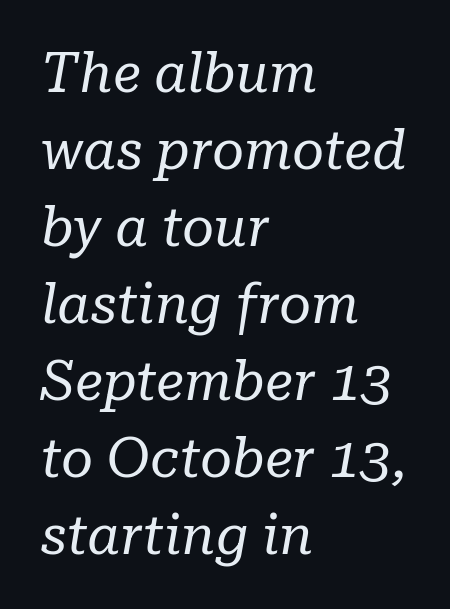
{"serif": "yes", "italic": "yes", "lean": "right", "slant_degrees": 10, "bold": "no", "weight": "regular", "width": "normal", "stroke_contrast": "low", "x_height": "medium", "monospaced": "no", "underline": "no", "align": "left", "line_spacing": "normal", "line_spacing_ratio": 1.4, "letter_spacing": "normal", "letter_spacing_em": 0.0, "glyph_px": 55}
